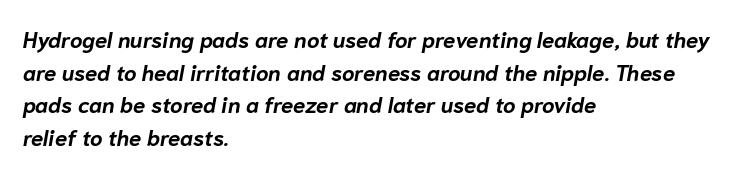
{"italic": "yes", "lean": "right", "slant_degrees": 10, "bold": "yes", "underline": "no", "align": "left", "line_spacing": "normal", "line_spacing_ratio": 1.48, "letter_spacing": "normal", "letter_spacing_em": 0.0, "glyph_px": 22}
